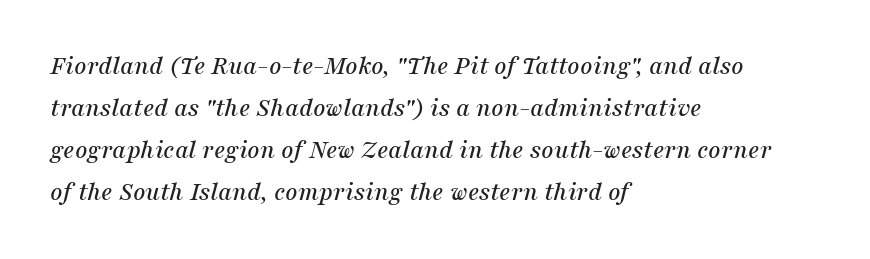
Q: Is the text italic (slanted)? A: Yes, it leans right by about 16 degrees.
Q: Is the text underlined? A: No.
Q: How is the paragraph aligned? A: Left-aligned.
Q: Is the spacing between letters normal or unusually wide? A: Normal.
Q: Is the spacing between lines tight, normal or loose? A: Normal.
